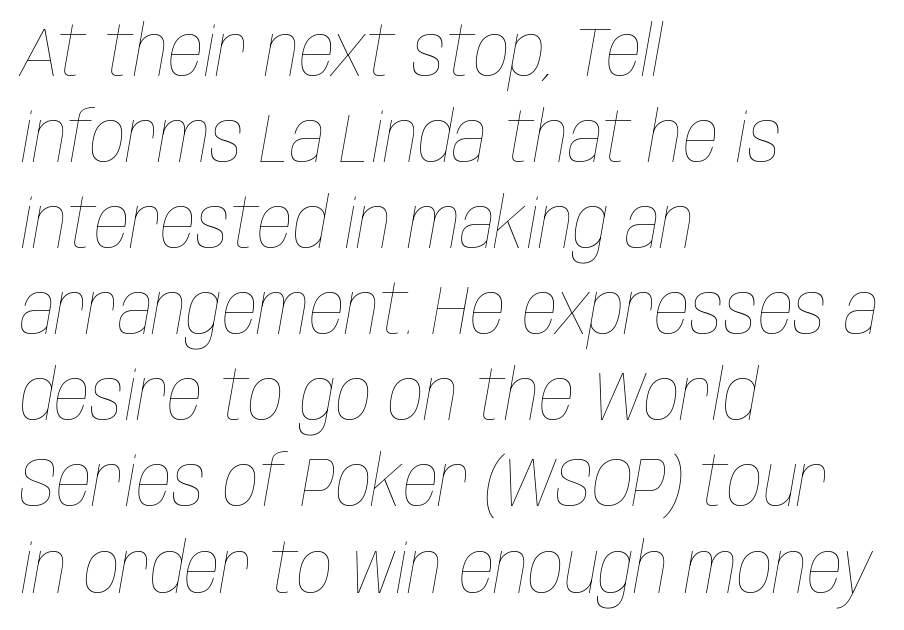
The image shows 70 px thin, condensed type, italic (leaning right); set left-aligned, line spacing 1.23x, normal letter spacing, not underlined; low stroke contrast and a large x-height.
